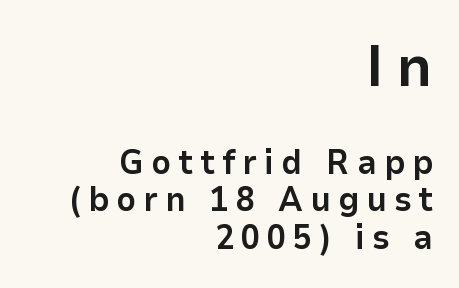
The image shows 59 px bold sans-serif type, upright; set right-aligned, tight line spacing (1.11x), unusually wide letter spacing (+0.21 em), not underlined; the first (top) block is 1.74x larger; low stroke contrast and a medium x-height.
